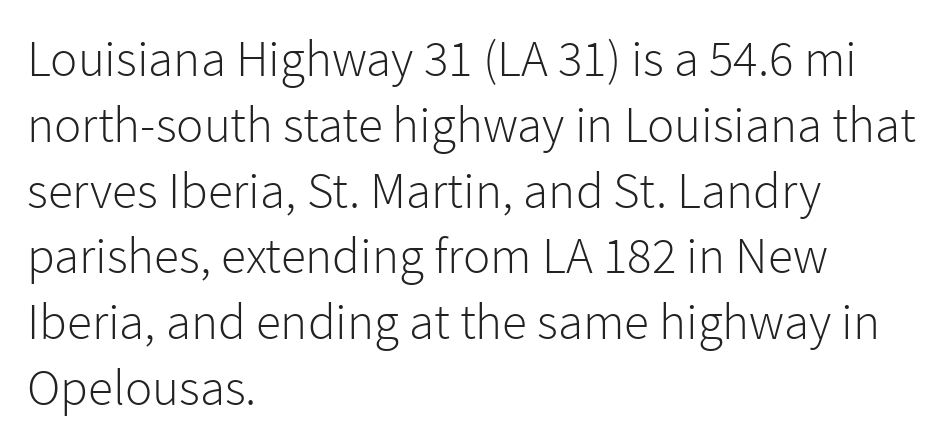
{"serif": "no", "italic": "no", "bold": "no", "weight": "light", "width": "normal", "stroke_contrast": "low", "x_height": "medium", "monospaced": "no", "underline": "no", "align": "left", "line_spacing": "normal", "line_spacing_ratio": 1.29, "letter_spacing": "normal", "letter_spacing_em": 0.0, "glyph_px": 51}
